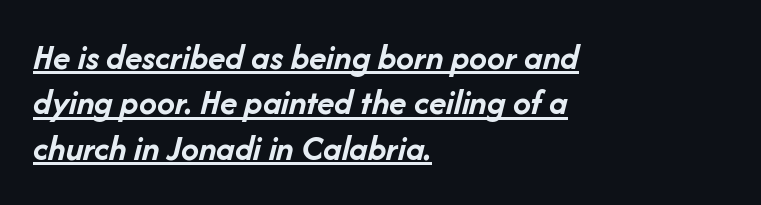
The image shows 36 px semibold type, italic (leaning right); set left-aligned, normal line spacing (1.26x), normal letter spacing, underlined; low stroke contrast and a medium x-height.
